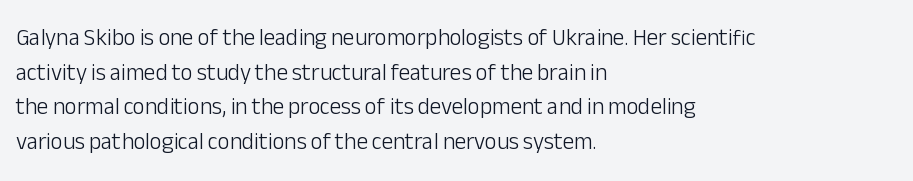
Q: Is the text bold? A: No.
Q: Is the text italic (slanted)? A: No, it is upright.
Q: Is the text underlined? A: No.
Q: How is the paragraph aligned? A: Left-aligned.
Q: Is the spacing between letters normal or unusually wide? A: Normal.
Q: Is the spacing between lines tight, normal or loose? A: Normal.
